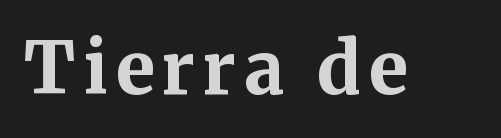
The image shows 71 px bold serif type, upright; set not underlined; medium stroke contrast and a medium x-height.
